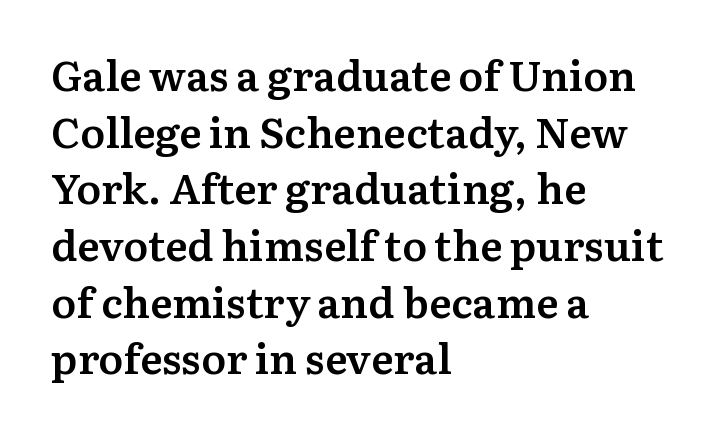
Underlining? Definitely not there. The passage shown stacks its lines at a standard gap. Tracking value appears to be zero — textbook default spacing. Is this a sans? No — the strokes have serifs.
